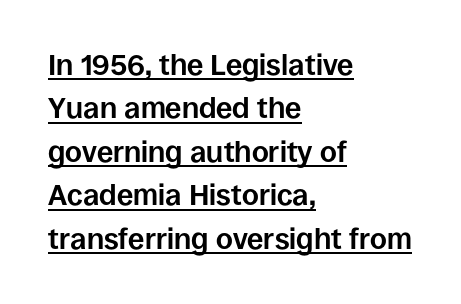
Horizontal alignment here is leftward, the default for most running prose. Beneath each row of characters lies a ruled line. Each letter keeps its own natural width here, so spacing adapts to shape. You'd pick this weight for a headline — it's a proper bold.
